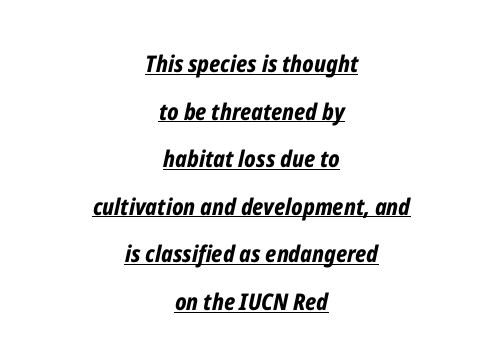
Every row of glyphs is offset so its center matches the block's center. The tracking reads as untouched default to a designer's eye. Thick stems and heavy bowls — unmistakably bold. Has an underline been added? It has.
